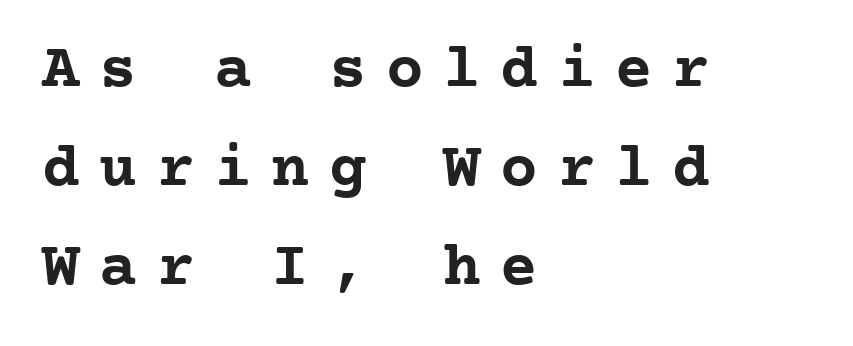
Q: Is the text bold? A: Yes.
Q: Is the text italic (slanted)? A: No, it is upright.
Q: Is the typeface a serif or a sans-serif typeface? A: Serif.
Q: Is the text underlined? A: No.
Q: How is the paragraph aligned? A: Left-aligned.
Q: Is the spacing between letters normal or unusually wide? A: Unusually wide.
Q: Is the spacing between lines tight, normal or loose? A: Normal.
Q: Width (condensed, normal, or wide)? A: Normal.
Q: Stroke contrast? A: Low.
Q: x-height? A: Medium.
Q: Monospaced? A: Yes.
